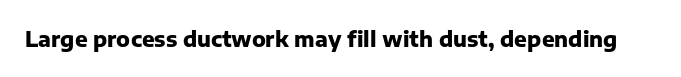
The letterforms sit shoulder to shoulder at normal distance. These lines were composed using upright roman letters. Check the space under the baseline: it is left empty. The sample has been set heavy, in full bold.
